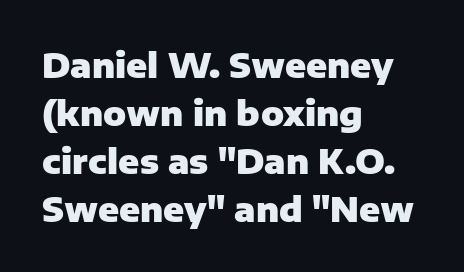
Q: Is the text bold? A: Yes.
Q: Is the text italic (slanted)? A: No, it is upright.
Q: Is the typeface a serif or a sans-serif typeface? A: Sans-serif.
Q: Is the text underlined? A: No.
Q: How is the paragraph aligned? A: Left-aligned.
Q: Is the spacing between letters normal or unusually wide? A: Normal.
Q: Is the spacing between lines tight, normal or loose? A: Normal.
Q: Width (condensed, normal, or wide)? A: Normal.
Q: Stroke contrast? A: Low.
Q: x-height? A: Medium.
Q: Monospaced? A: No.
